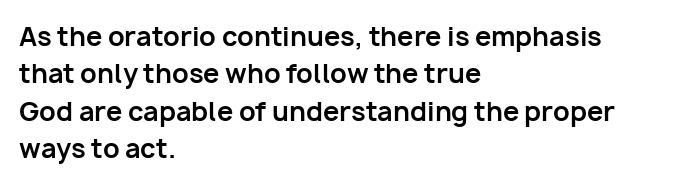
When letters stand straight like this, we call the style roman or upright. A clean baseline with only descenders dipping below it. Horizontally, the lines are justified to the leading edge only. Is there much room between lines? A standard amount, neither cramped nor airy.
